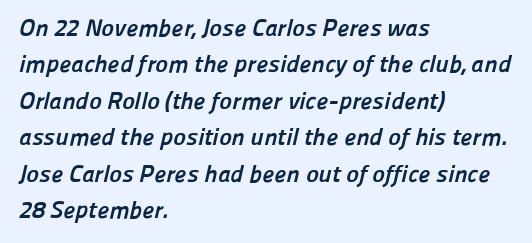
{"bold": "yes", "underline": "no", "align": "left", "line_spacing": "normal", "line_spacing_ratio": 1.52, "letter_spacing": "normal", "letter_spacing_em": 0.0, "glyph_px": 24}
